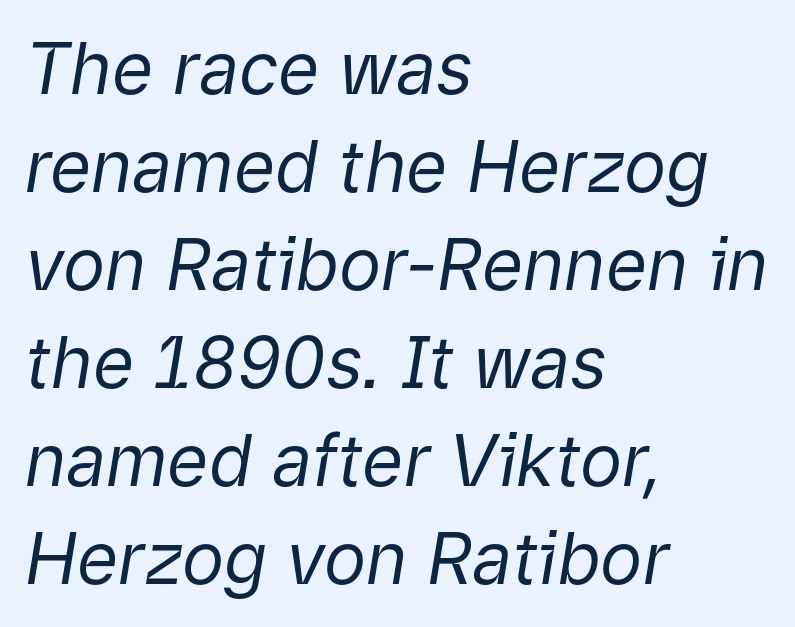
Q: Is the text bold? A: No.
Q: Is the text italic (slanted)? A: Yes, it leans right by about 9 degrees.
Q: Is the text underlined? A: No.
Q: How is the paragraph aligned? A: Left-aligned.
Q: Is the spacing between letters normal or unusually wide? A: Normal.
Q: Is the spacing between lines tight, normal or loose? A: Normal.
Q: Width (condensed, normal, or wide)? A: Normal.
Q: Stroke contrast? A: Low.
Q: x-height? A: Medium.
Q: Monospaced? A: No.
